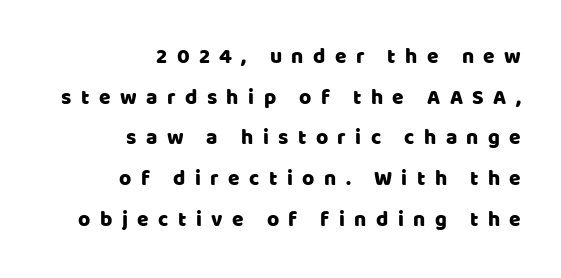
{"italic": "no", "underline": "no", "align": "right", "line_spacing": "loose", "line_spacing_ratio": 1.94, "letter_spacing": "wide", "letter_spacing_em": 0.45, "glyph_px": 21}
